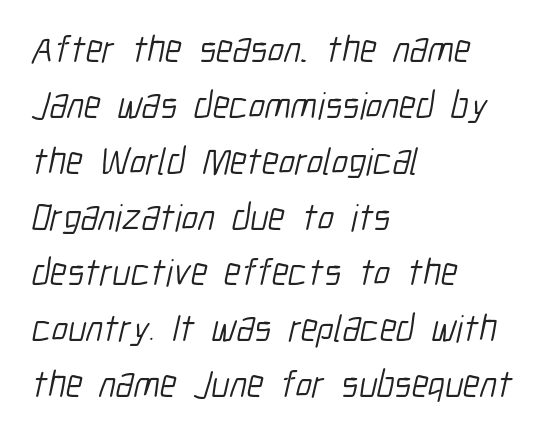
Just letters on the line, the space beneath them empty. Rows of type keep a routine distance in the vertical direction. The ragged edge is on the right, which tells us the setting is flush left. Is this a fixed-width face? No — the glyphs have proportional, varying widths.
